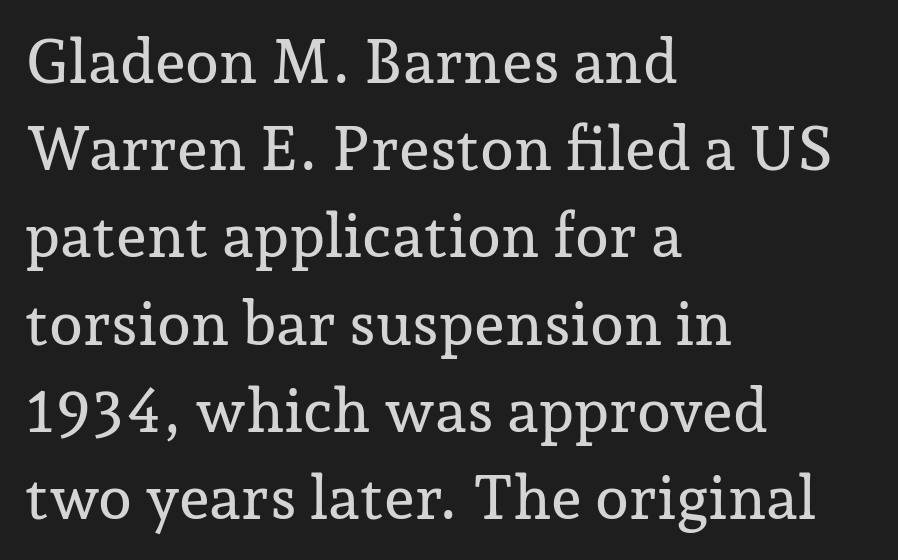
The image shows 61 px serif type, upright; set left-aligned, normal line spacing (1.43x), normal letter spacing, not underlined; low stroke contrast and a medium x-height.
